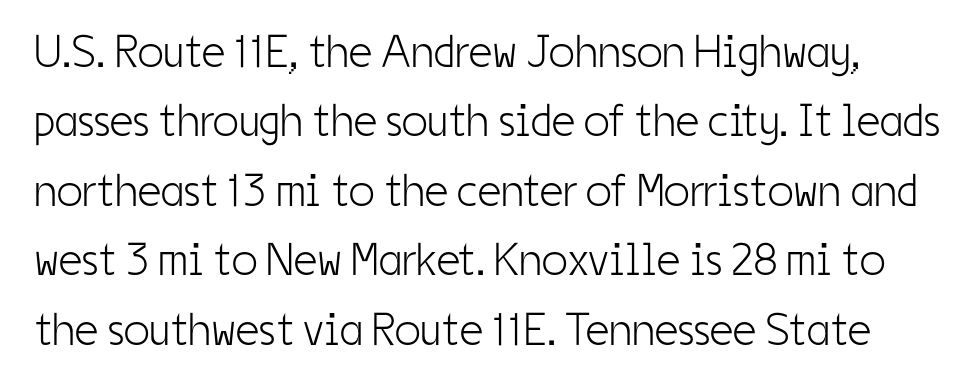
{"serif": "no", "italic": "no", "bold": "no", "weight": "light", "width": "condensed", "stroke_contrast": "low", "x_height": "medium", "monospaced": "no", "underline": "no", "line_spacing": "normal", "line_spacing_ratio": 1.51, "letter_spacing": "normal", "letter_spacing_em": 0.0, "glyph_px": 46}
